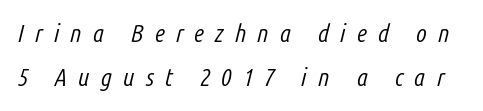
{"italic": "yes", "lean": "right", "slant_degrees": 14, "bold": "no", "underline": "no", "line_spacing_ratio": 1.75, "letter_spacing": "wide", "letter_spacing_em": 0.44, "glyph_px": 25}
